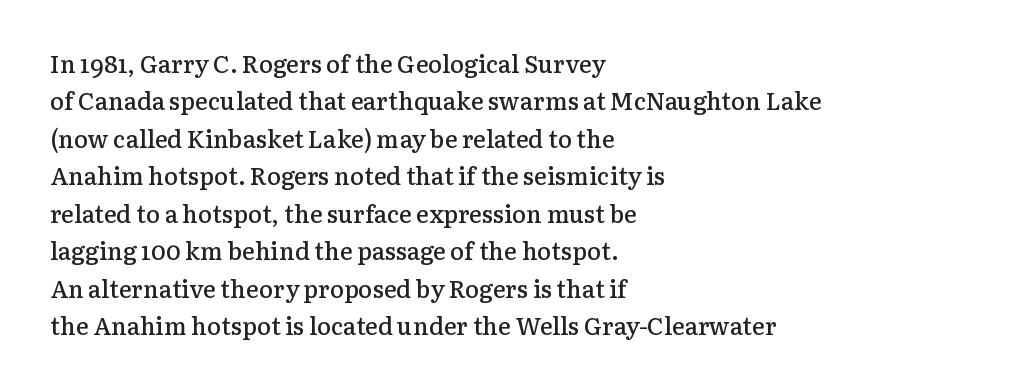
Q: Is the text bold? A: Semi-bold.
Q: Is the text italic (slanted)? A: No, it is upright.
Q: Is the text underlined? A: No.
Q: How is the paragraph aligned? A: Left-aligned.
Q: Is the spacing between letters normal or unusually wide? A: Normal.
Q: Is the spacing between lines tight, normal or loose? A: Normal.
